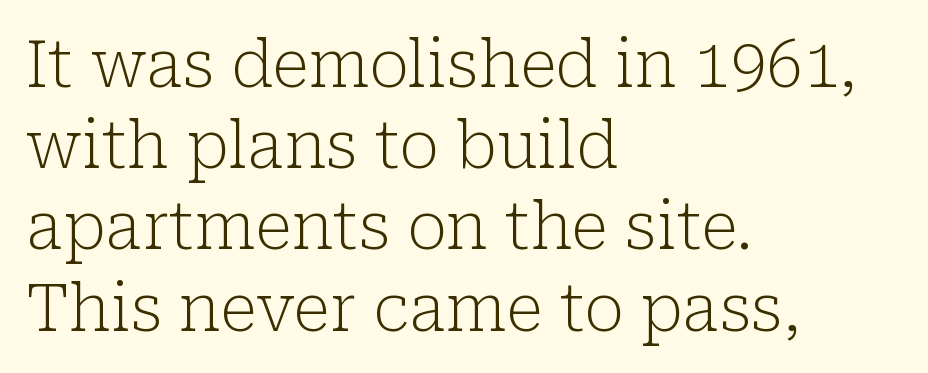
Q: Is the text bold? A: No.
Q: Is the text italic (slanted)? A: No, it is upright.
Q: Is the typeface a serif or a sans-serif typeface? A: Serif.
Q: Is the text underlined? A: No.
Q: How is the paragraph aligned? A: Left-aligned.
Q: Is the spacing between letters normal or unusually wide? A: Normal.
Q: Is the spacing between lines tight, normal or loose? A: Normal.
Q: Width (condensed, normal, or wide)? A: Normal.
Q: Stroke contrast? A: Low.
Q: x-height? A: Medium.
Q: Monospaced? A: No.
